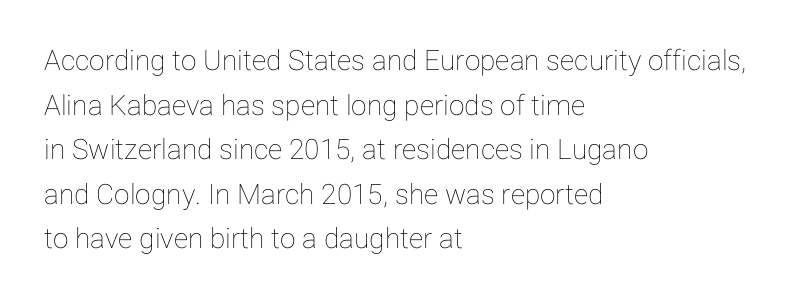
{"italic": "no", "width": "normal", "stroke_contrast": "low", "x_height": "medium", "monospaced": "no", "underline": "no", "align": "left", "line_spacing": "normal", "line_spacing_ratio": 1.59, "letter_spacing": "normal", "letter_spacing_em": 0.0, "glyph_px": 28}
